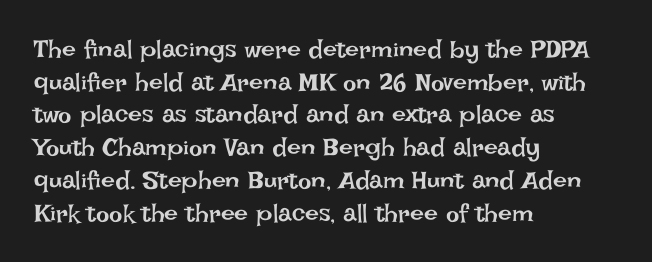
The image shows 25 px text type, upright; set left-aligned, normal line spacing (1.31x), normal letter spacing, not underlined.
